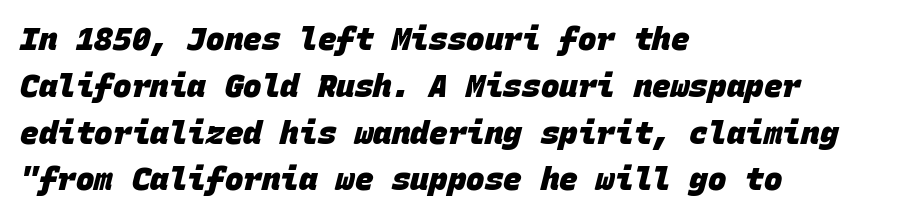
The image shows 31 px heavy sans-serif type, monospaced; set left-aligned, normal line spacing (1.51x), normal letter spacing, not underlined; low stroke contrast and a large x-height.
